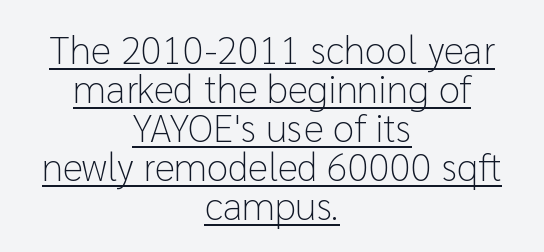
{"serif": "no", "italic": "no", "bold": "no", "weight": "light", "width": "normal", "stroke_contrast": "low", "x_height": "medium", "monospaced": "no", "underline": "yes", "align": "center", "line_spacing": "tight", "line_spacing_ratio": 1.0, "letter_spacing": "normal", "letter_spacing_em": 0.0, "glyph_px": 39}
